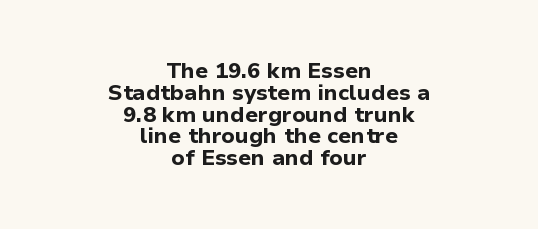
Q: Is the text bold? A: Yes.
Q: Is the text italic (slanted)? A: No, it is upright.
Q: Is the text underlined? A: No.
Q: How is the paragraph aligned? A: Centered.
Q: Is the spacing between letters normal or unusually wide? A: Normal.
Q: Is the spacing between lines tight, normal or loose? A: Tight.
